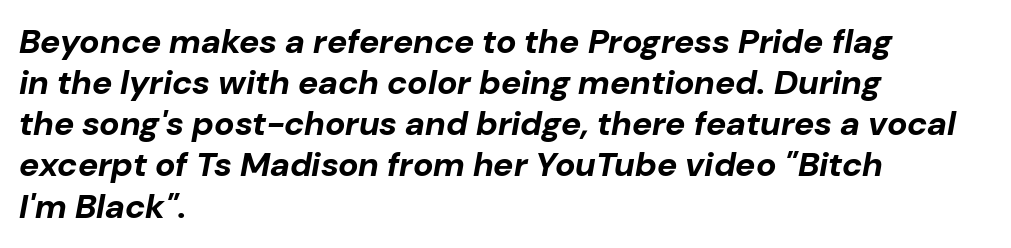
{"italic": "yes", "lean": "right", "slant_degrees": 10, "bold": "yes", "weight": "bold", "width": "normal", "stroke_contrast": "low", "x_height": "medium", "monospaced": "no", "underline": "no", "align": "left", "line_spacing_ratio": 1.21, "letter_spacing": "normal", "letter_spacing_em": 0.0, "glyph_px": 34}
